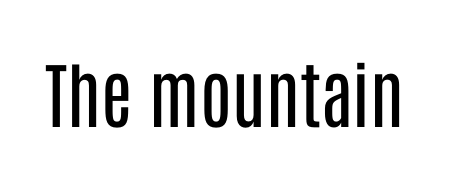
The lettering stays uniformly vertical, giving the passage a roman look. Letter spacing: default. Looks like regular typesetting: each glyph gets only the width it needs. Vertical stems look standard width or narrower in stroke. Bare-footed words on every line. The rendering shows plain stroke endings on the letterforms — a sans-serif design.
